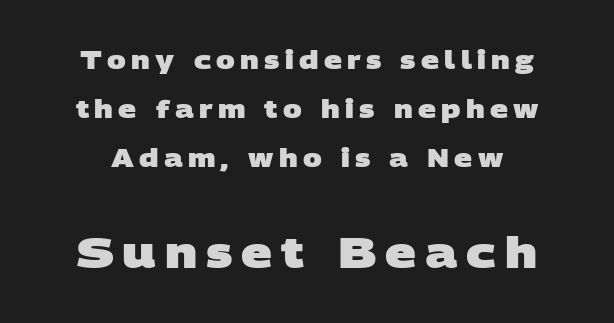
Q: Is the text bold? A: Yes.
Q: Is the typeface a serif or a sans-serif typeface? A: Sans-serif.
Q: Is the text underlined? A: No.
Q: Is the spacing between letters normal or unusually wide? A: Unusually wide.
Q: Is the spacing between lines tight, normal or loose? A: Loose.
Q: Which block of text is set in a larger size, the first (top) or the second (bottom)? A: The second (bottom) one.
Q: Width (condensed, normal, or wide)? A: Wide.
Q: Stroke contrast? A: Low.
Q: x-height? A: Large.
Q: Monospaced? A: No.
